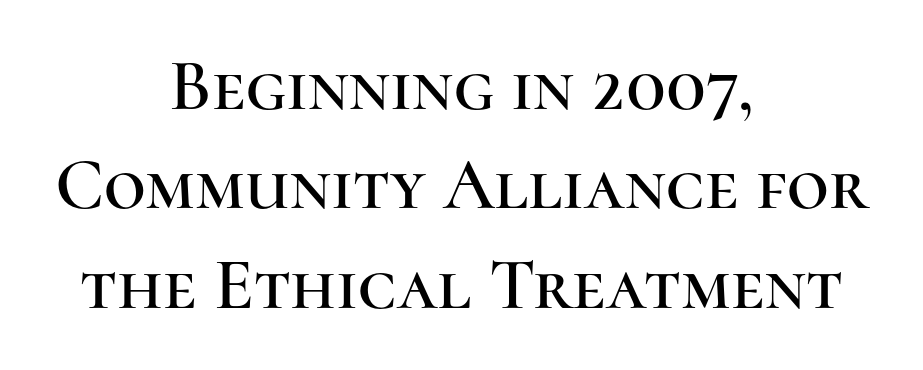
{"serif": "yes", "italic": "no", "width": "normal", "stroke_contrast": "high", "x_height": "medium", "monospaced": "no", "underline": "no", "align": "center", "line_spacing": "normal", "line_spacing_ratio": 1.36, "letter_spacing": "normal", "letter_spacing_em": 0.0, "glyph_px": 73}
